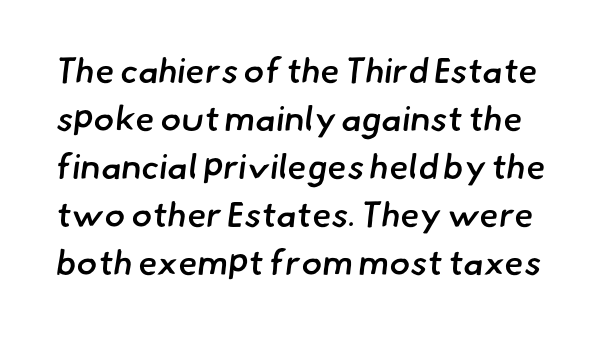
The tracking reads as untouched default to a designer's eye. This sample keeps an unexceptional amount of space between lines. You could not count columns in this text — the font is proportionally spaced. Stroke thickness is moderately raised; the sample reads as semibold. Anything drawn beneath the words? Only blank space. The font family rendered here belongs to the sans-serif group.
